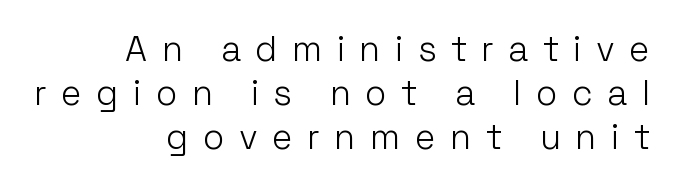
{"serif": "no", "italic": "no", "bold": "no", "weight": "light", "width": "normal", "stroke_contrast": "low", "x_height": "medium", "monospaced": "no", "underline": "no", "align": "right", "line_spacing": "normal", "line_spacing_ratio": 1.26, "letter_spacing": "wide", "letter_spacing_em": 0.41, "glyph_px": 35}
